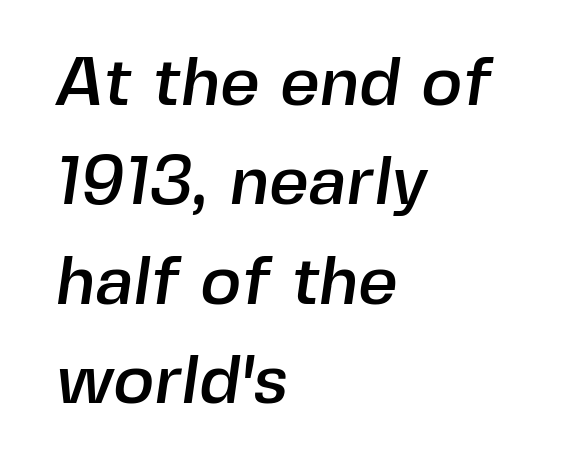
Q: Is the typeface a serif or a sans-serif typeface? A: Sans-serif.
Q: Is the text underlined? A: No.
Q: How is the paragraph aligned? A: Left-aligned.
Q: Is the spacing between letters normal or unusually wide? A: Normal.
Q: Is the spacing between lines tight, normal or loose? A: Normal.
Q: Width (condensed, normal, or wide)? A: Normal.
Q: x-height? A: Medium.
Q: Monospaced? A: No.
